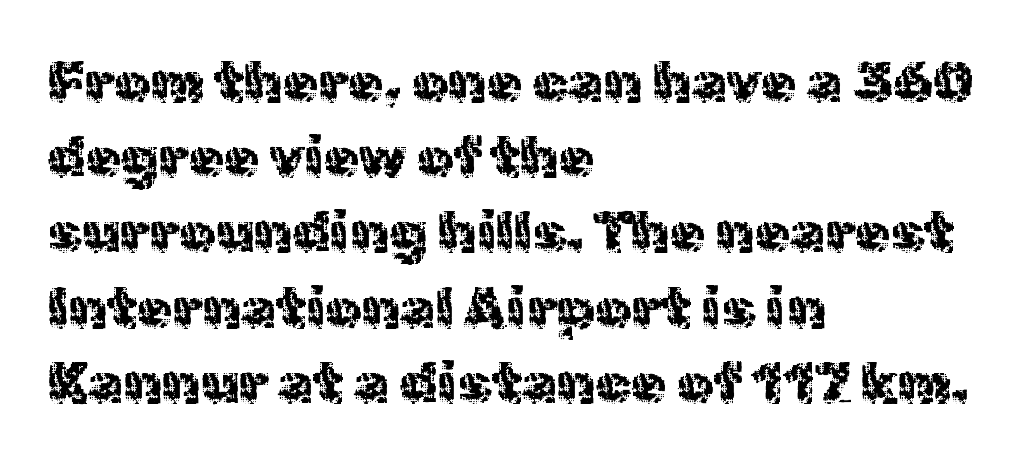
The image shows 57 px regular-weight sans-serif type, upright; set left-aligned, normal line spacing (1.32x), normal letter spacing, not underlined; a medium x-height.
